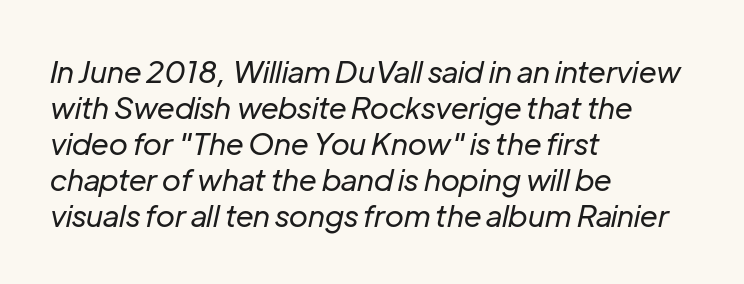
One-word summary of the alignment: left. Letters rest on an invisible, unmarked baseline. Compared with ordinary roman type, these characters are visibly tilted. Students, note that the glyphs here touch the page at normal intervals.
